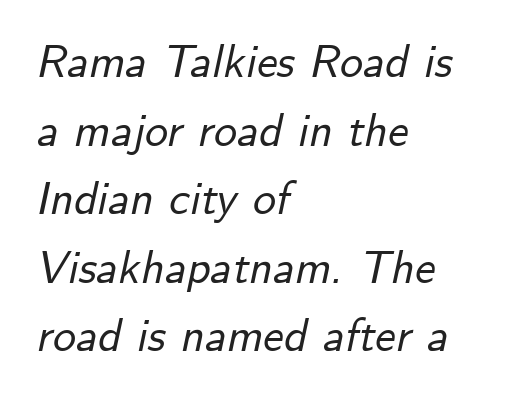
Q: Is the text italic (slanted)? A: Yes, it leans right by about 12 degrees.
Q: Is the text underlined? A: No.
Q: How is the paragraph aligned? A: Left-aligned.
Q: Is the spacing between letters normal or unusually wide? A: Normal.
Q: Is the spacing between lines tight, normal or loose? A: Normal.
Q: Width (condensed, normal, or wide)? A: Normal.
Q: Stroke contrast? A: Low.
Q: x-height? A: Small.
Q: Monospaced? A: No.
